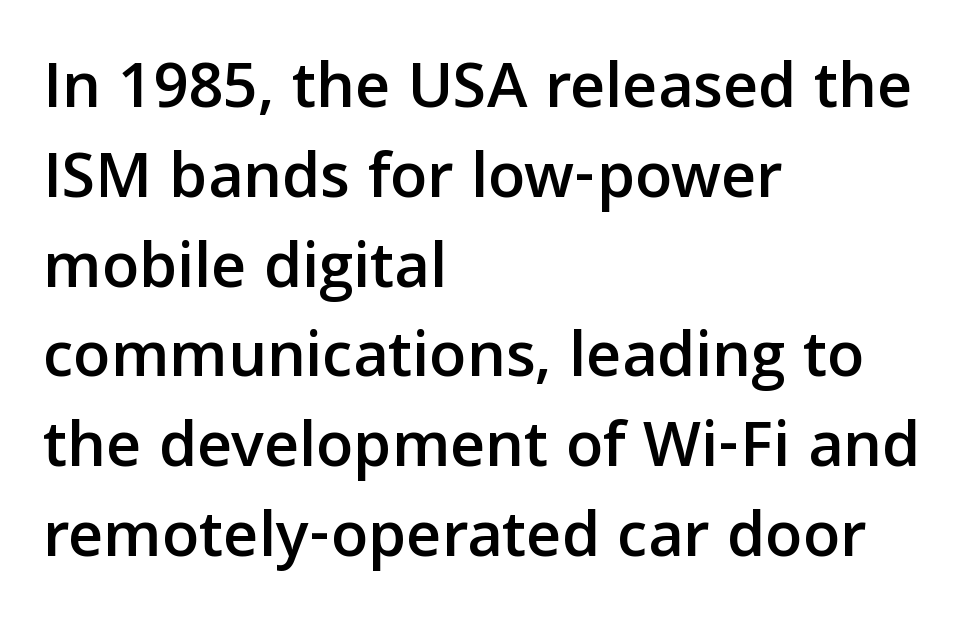
What kind of face is this? One without serifs — a sans. Evenly set lines give the paragraph a standard silhouette. The gaps between neighbouring characters are ordinary and unremarkable. The lettering stays uniformly vertical, giving the passage a roman look.
